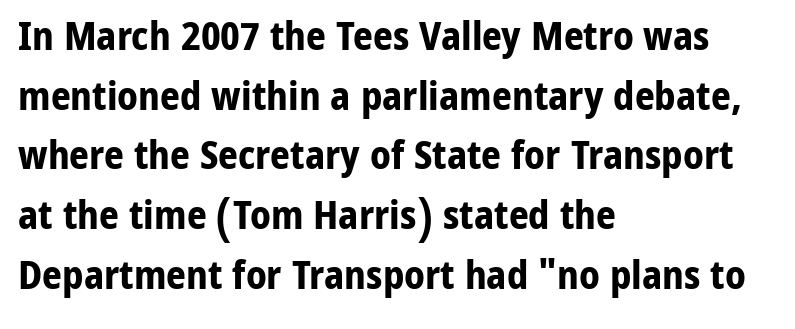
Q: Is the text bold? A: Yes.
Q: Is the text italic (slanted)? A: No, it is upright.
Q: Is the typeface a serif or a sans-serif typeface? A: Sans-serif.
Q: Is the text underlined? A: No.
Q: How is the paragraph aligned? A: Left-aligned.
Q: Is the spacing between letters normal or unusually wide? A: Normal.
Q: Is the spacing between lines tight, normal or loose? A: Normal.
Q: Width (condensed, normal, or wide)? A: Normal.
Q: Stroke contrast? A: Low.
Q: x-height? A: Medium.
Q: Monospaced? A: No.
